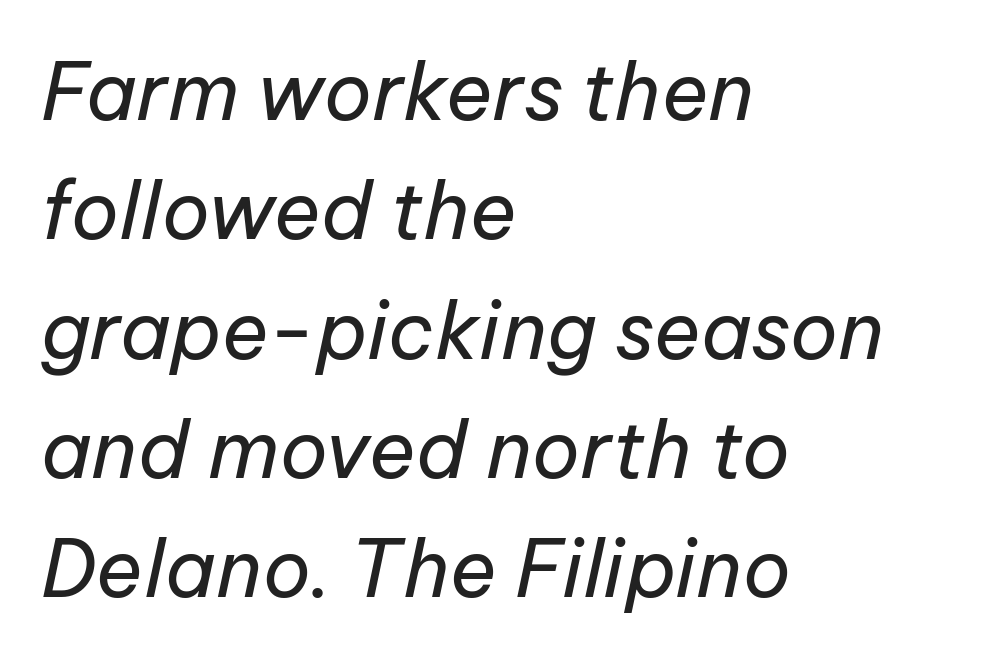
Q: Is the text bold? A: No.
Q: Is the text italic (slanted)? A: Yes, it leans right by about 12 degrees.
Q: Is the text underlined? A: No.
Q: How is the paragraph aligned? A: Left-aligned.
Q: Is the spacing between letters normal or unusually wide? A: Normal.
Q: Is the spacing between lines tight, normal or loose? A: Normal.
Q: Width (condensed, normal, or wide)? A: Normal.
Q: Stroke contrast? A: Low.
Q: x-height? A: Medium.
Q: Monospaced? A: No.
